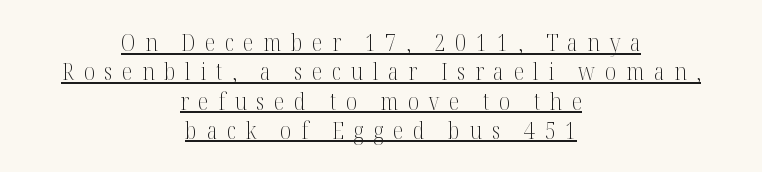
Underlining? Definitely there. The letters stand upright; this is a roman face. The letterforms sit at book weight or below. Alignment: centered.
